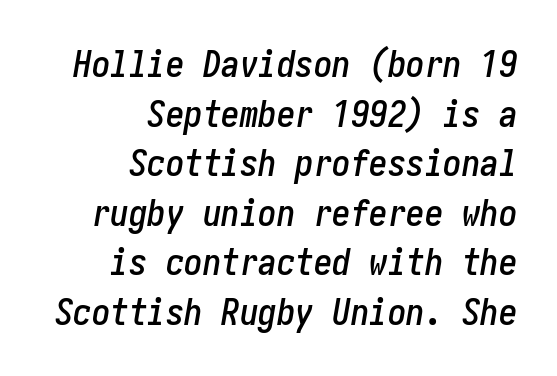
The image shows 37 px condensed type, italic (leaning right); set right-aligned, normal line spacing (1.34x), normal letter spacing, not underlined; low stroke contrast and a medium x-height.
